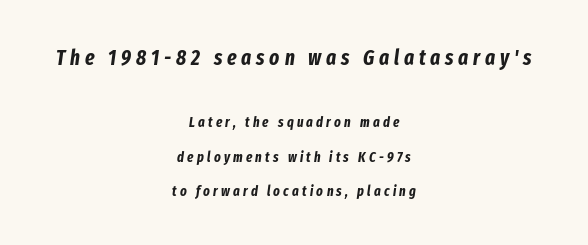
{"italic": "yes", "lean": "right", "slant_degrees": 8, "bold": "yes", "underline": "no", "align": "center", "line_spacing": "loose", "line_spacing_ratio": 2.45, "letter_spacing": "wide", "letter_spacing_em": 0.23, "larger_block": "first", "size_ratio": 1.5, "glyph_px": 21}
